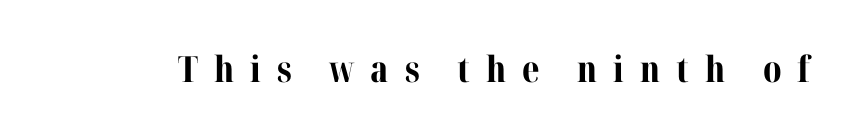
{"serif": "yes", "italic": "no", "bold": "yes", "weight": "bold", "width": "normal", "stroke_contrast": "medium", "x_height": "medium", "monospaced": "no", "underline": "no", "letter_spacing": "wide", "letter_spacing_em": 0.44, "glyph_px": 36}
